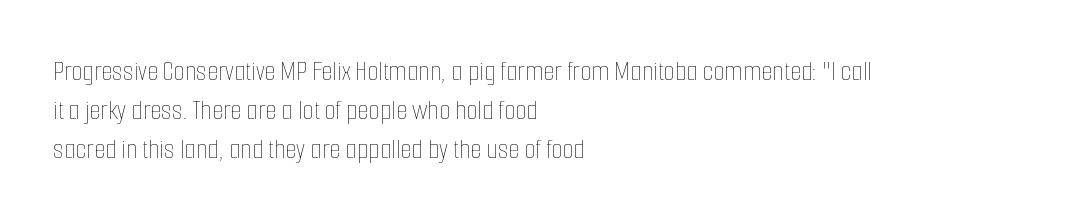
The image shows 29 px thin, condensed type, upright; set left-aligned, normal line spacing (1.35x), normal letter spacing, not underlined; low stroke contrast and a medium x-height.
